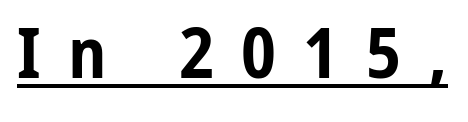
The image shows 70 px bold, condensed sans-serif type, upright; set unusually wide letter spacing (+0.39 em), underlined; low stroke contrast and a medium x-height.
